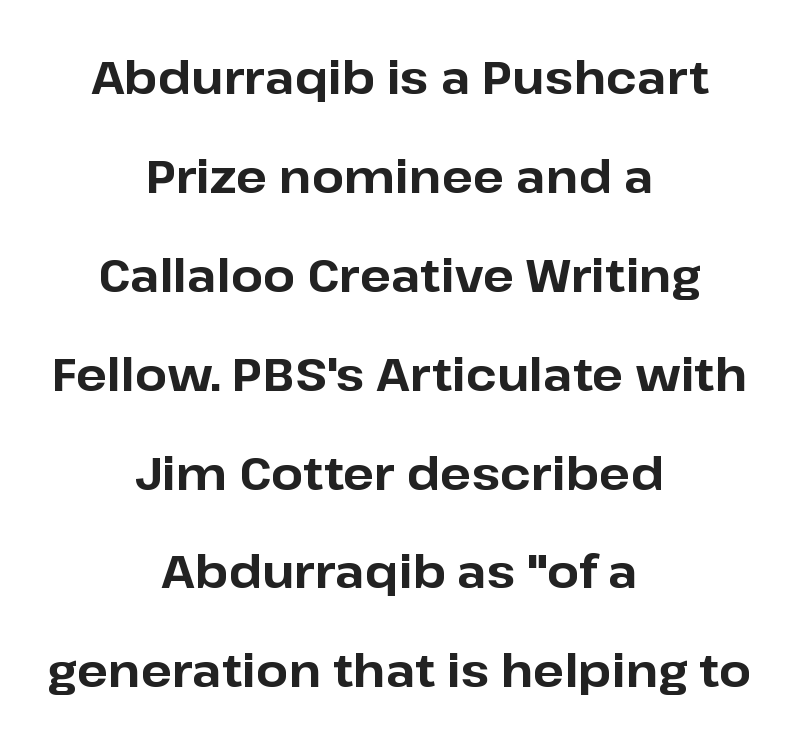
The image shows 46 px bold sans-serif type, upright; set centered, loose line spacing (2.15x), normal letter spacing, not underlined; low stroke contrast and a medium x-height.
